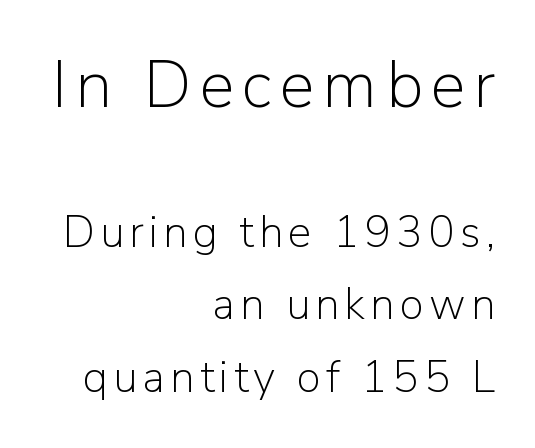
Q: Is the text bold? A: No.
Q: Is the text italic (slanted)? A: No, it is upright.
Q: Is the typeface a serif or a sans-serif typeface? A: Sans-serif.
Q: Is the text underlined? A: No.
Q: How is the paragraph aligned? A: Right-aligned.
Q: Is the spacing between lines tight, normal or loose? A: Normal.
Q: Which block of text is set in a larger size, the first (top) or the second (bottom)? A: The first (top) one.
Q: Width (condensed, normal, or wide)? A: Normal.
Q: Stroke contrast? A: Low.
Q: x-height? A: Medium.
Q: Monospaced? A: No.
